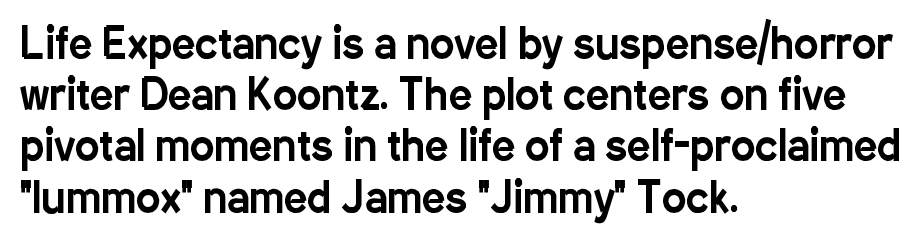
Is this a fixed-width face? No — the glyphs have proportional, varying widths. Ordinary non-slanted type is in use. I'd call this a sans setting — the letters go barefoot. This sample is left-justified, so line endings fall wherever the words run out.
